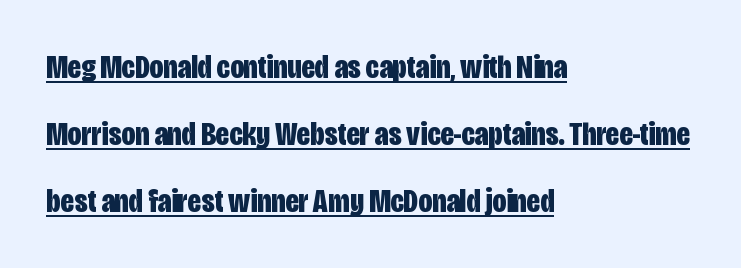
{"serif": "no", "italic": "no", "bold": "yes", "weight": "bold", "width": "condensed", "stroke_contrast": "low", "x_height": "large", "monospaced": "no", "underline": "yes", "align": "left", "line_spacing": "loose", "line_spacing_ratio": 1.97, "letter_spacing": "normal", "letter_spacing_em": 0.0, "glyph_px": 34}
